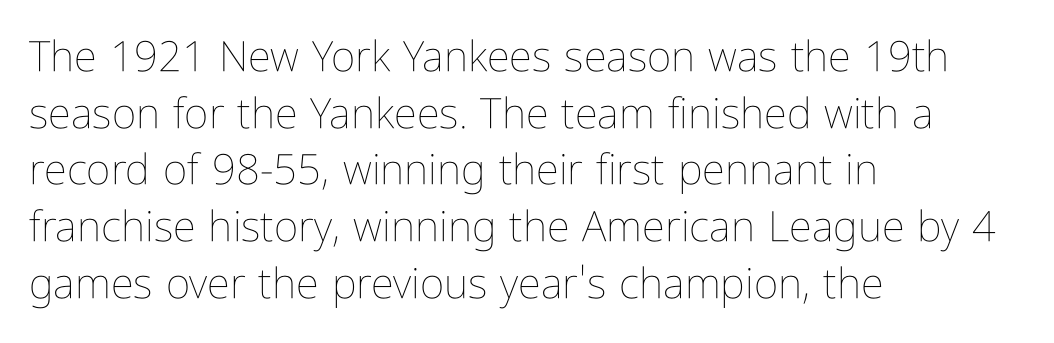
{"italic": "no", "bold": "no", "weight": "thin", "width": "condensed", "stroke_contrast": "low", "x_height": "medium", "monospaced": "no", "underline": "no", "align": "left", "line_spacing": "normal", "line_spacing_ratio": 1.35, "letter_spacing": "normal", "letter_spacing_em": 0.0, "glyph_px": 42}
